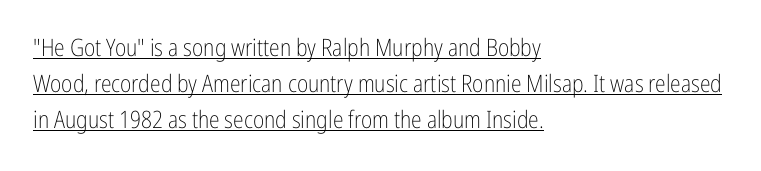
The image shows 24 px text type, upright; set left-aligned, normal line spacing (1.5x), normal letter spacing, underlined.
